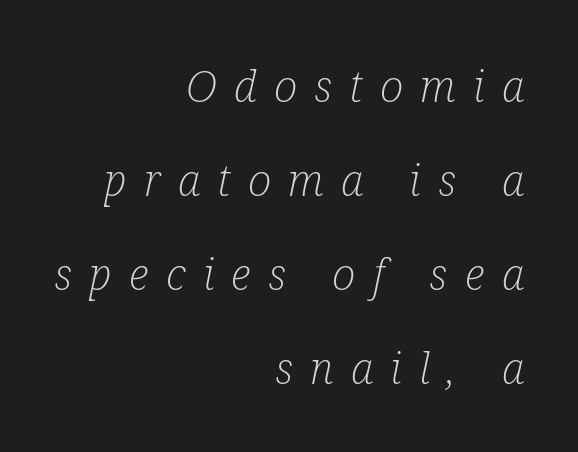
Designer's note — italics engaged. The space beneath each line is pristine and unruled. The passage shown is typeset with a serif family. Display-style spreading of the glyphs; the letterfit is very open. The rendering anchors every line to the right-hand side. One glance says open: line gaps are wider than usual.
